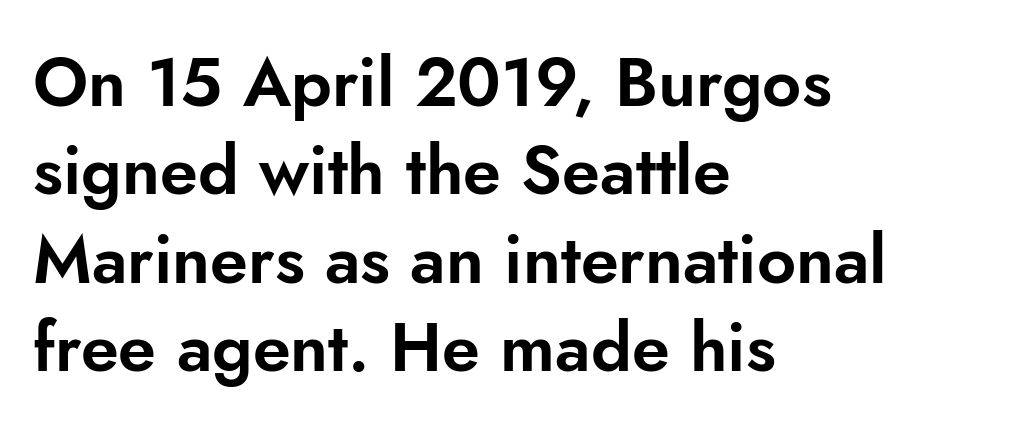
The image shows 68 px sans-serif type, upright; set left-aligned, normal line spacing (1.3x), normal letter spacing, not underlined; low stroke contrast and a small x-height.
